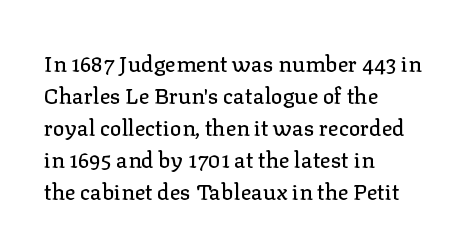
{"italic": "no", "underline": "no", "align": "left", "line_spacing": "normal", "line_spacing_ratio": 1.45, "letter_spacing": "normal", "letter_spacing_em": 0.0, "glyph_px": 22}
